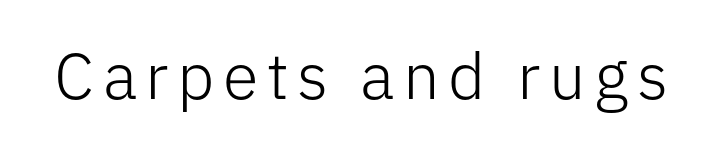
Are there feet on the stems? There aren't — it's a sans. The strip under each line holds only bare page. Posture: upright roman. Here the designer chose a conventional face with non-uniform glyph widths.
